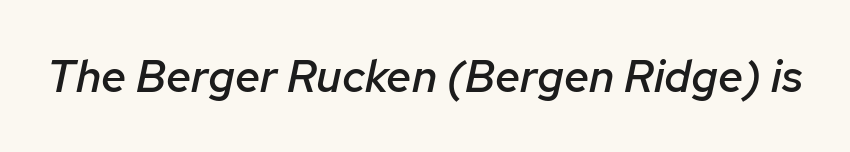
The image shows 45 px semibold type, italic (leaning right); set normal letter spacing, not underlined; low stroke contrast and a medium x-height.
